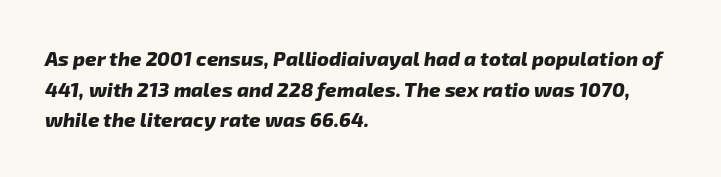
{"bold": "yes", "underline": "no", "align": "left", "line_spacing": "normal", "line_spacing_ratio": 1.53, "letter_spacing": "normal", "letter_spacing_em": 0.0, "glyph_px": 20}
